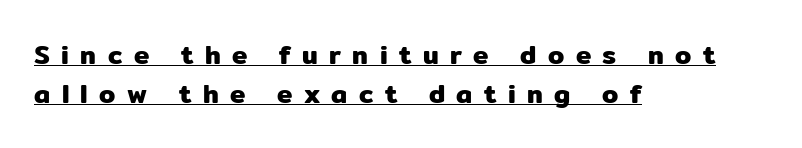
The designer left line spacing at the default. These lines stack with their left ends in a neat column. The horizontal fit of the characters is loose and conspicuously gappy. The specimen reads as upright at a glance. Underlining? Definitely there.
